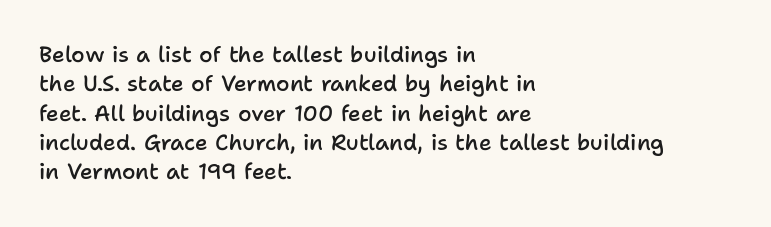
{"italic": "no", "bold": "semi", "underline": "no", "align": "left", "line_spacing": "normal", "line_spacing_ratio": 1.33, "letter_spacing": "normal", "letter_spacing_em": 0.0, "glyph_px": 22}
